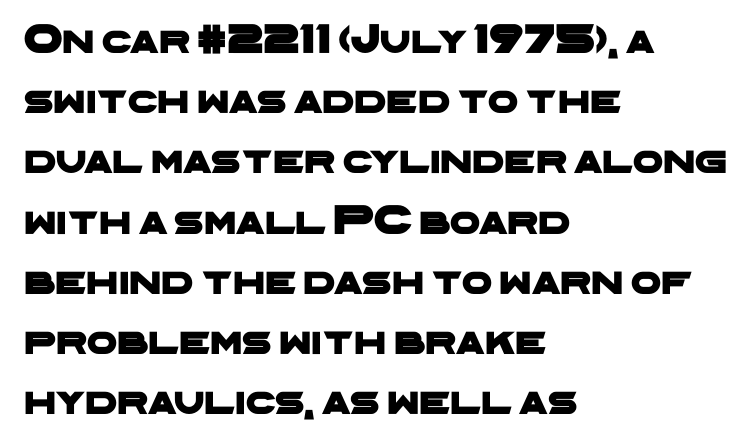
The image shows 43 px wide sans-serif type; set left-aligned, normal line spacing (1.4x), normal letter spacing, not underlined; low stroke contrast and a medium x-height.
